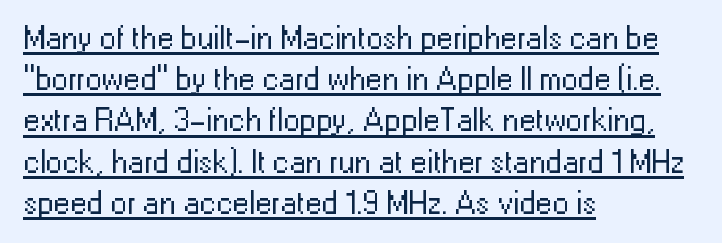
Q: Is the text bold? A: No.
Q: Is the text italic (slanted)? A: No, it is upright.
Q: Is the typeface a serif or a sans-serif typeface? A: Sans-serif.
Q: Is the text underlined? A: Yes.
Q: How is the paragraph aligned? A: Left-aligned.
Q: Is the spacing between letters normal or unusually wide? A: Normal.
Q: Is the spacing between lines tight, normal or loose? A: Normal.
Q: Width (condensed, normal, or wide)? A: Normal.
Q: Stroke contrast? A: Low.
Q: x-height? A: Medium.
Q: Monospaced? A: No.
